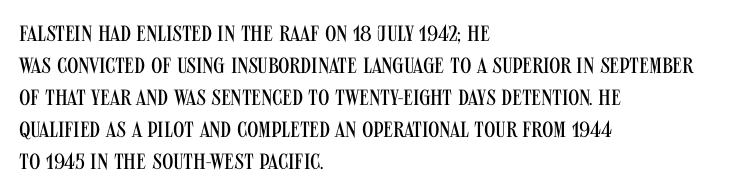
Weight: in the light-to-regular range. These lines keep a tight, regular rhythm from letter to letter. Any mark beneath the type? The region is blank. Left-aligned paragraph, ragged on the right. If you drew a line through each stem, it would be perfectly vertical. Honestly, the row spacing looks completely unremarkable.
